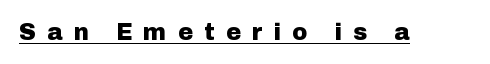
{"italic": "no", "bold": "yes", "underline": "yes", "letter_spacing": "wide", "letter_spacing_em": 0.49, "glyph_px": 23}
